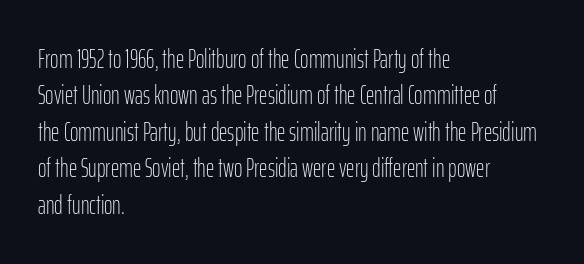
Short and long lines alike share a common starting point at left. The typeface has the unassuming heft of standard copy or less. Is the letter spacing exaggerated? No — it looks like the ordinary default. Has an underline been added? It has not. Posture: vertical.
